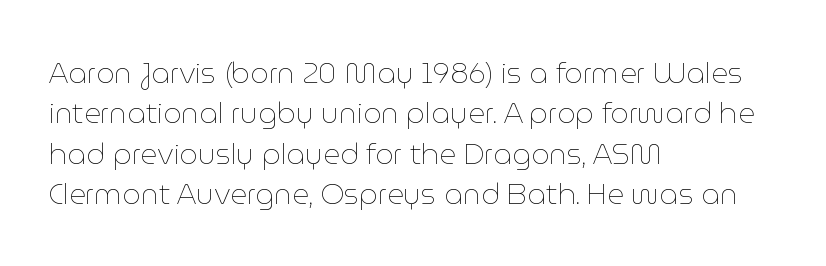
The image shows 29 px thin type, upright; set left-aligned, normal line spacing (1.39x), normal letter spacing, not underlined; low stroke contrast and a medium x-height.
